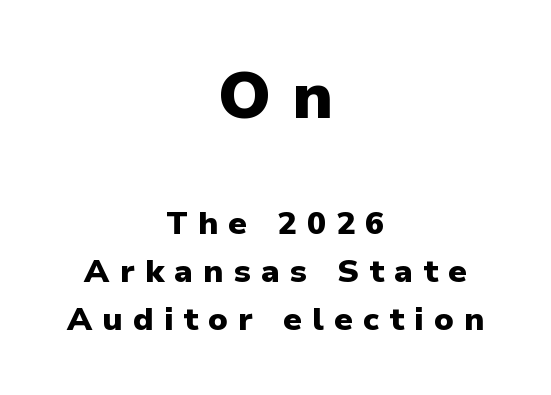
Q: Is the text bold? A: Yes.
Q: Is the text italic (slanted)? A: No, it is upright.
Q: Is the typeface a serif or a sans-serif typeface? A: Sans-serif.
Q: Is the text underlined? A: No.
Q: How is the paragraph aligned? A: Centered.
Q: Is the spacing between letters normal or unusually wide? A: Unusually wide.
Q: Is the spacing between lines tight, normal or loose? A: Normal.
Q: Which block of text is set in a larger size, the first (top) or the second (bottom)? A: The first (top) one.
Q: Width (condensed, normal, or wide)? A: Normal.
Q: Stroke contrast? A: Low.
Q: x-height? A: Medium.
Q: Monospaced? A: No.
